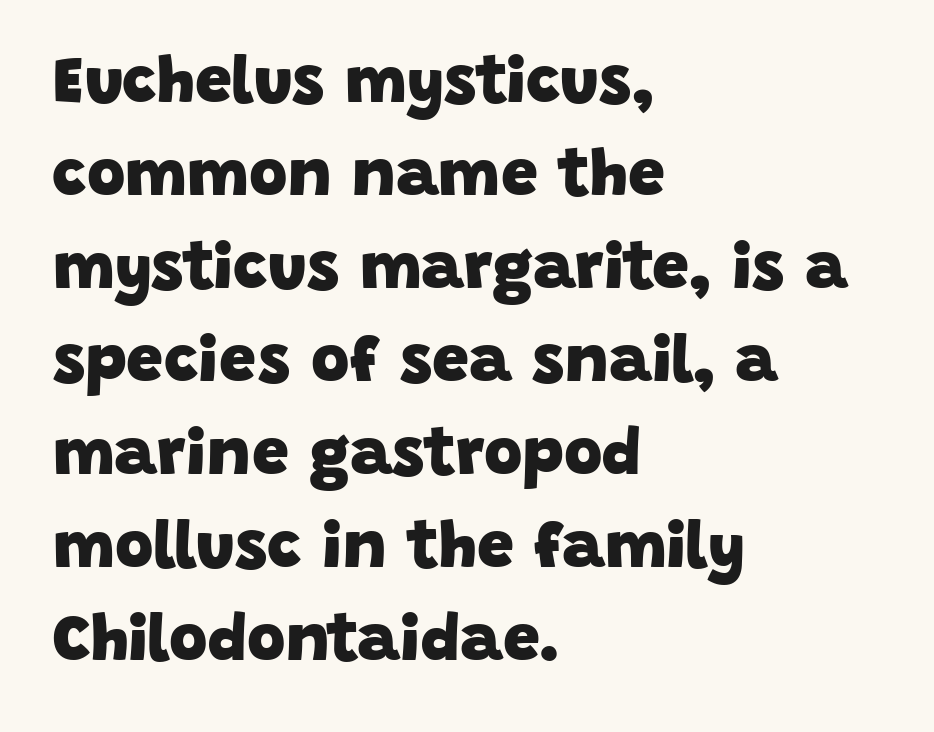
These lines stack with their left ends in a neat column. The passage shown stacks its lines at a standard gap. Each glyph is drawn with heavy, bold strokes. Quick note: underline off. Spacing verdict: proportional, widths tailored to each character. The type family on display is of the sans-serif kind.
